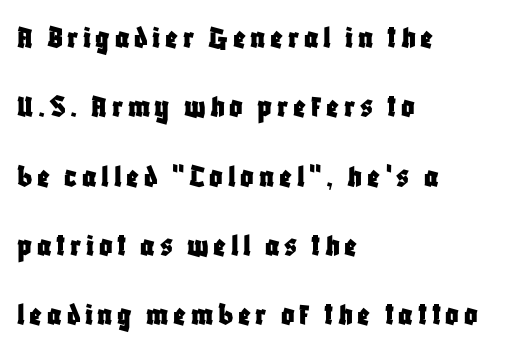
{"serif": "no", "italic": "no", "width": "condensed", "stroke_contrast": "low", "x_height": "large", "monospaced": "no", "underline": "no", "align": "left", "line_spacing": "loose", "line_spacing_ratio": 2.1, "glyph_px": 33}
